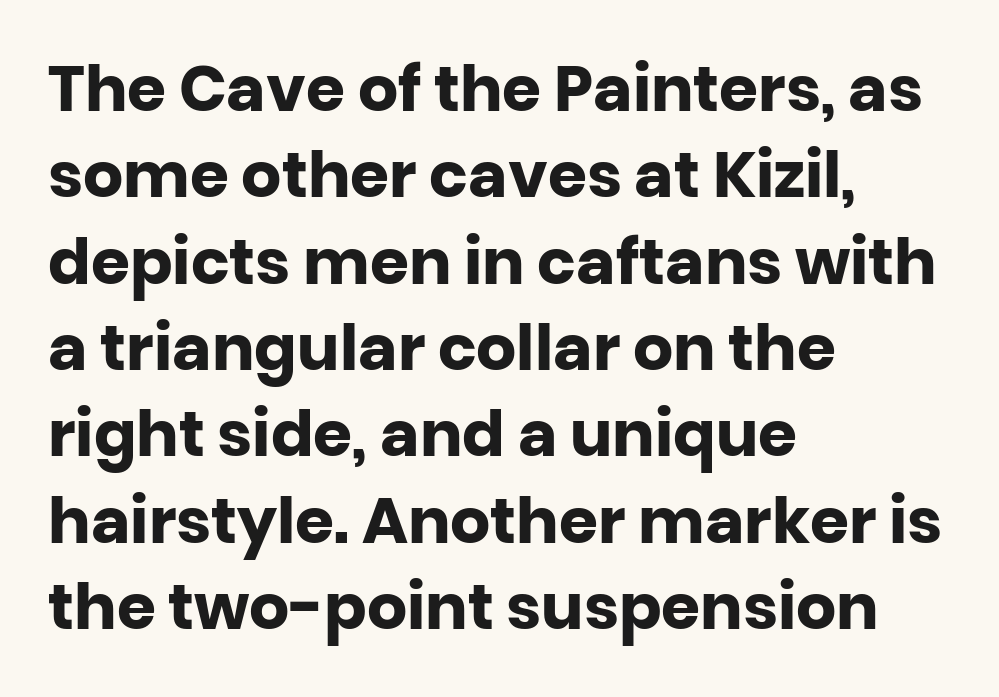
The image shows 63 px heavy sans-serif type, upright; set left-aligned, normal line spacing (1.37x), normal letter spacing, not underlined; low stroke contrast and a large x-height.
